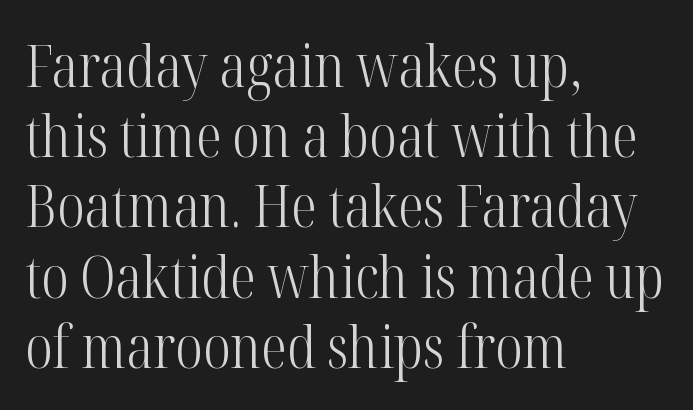
Q: Is the text bold? A: No.
Q: Is the text italic (slanted)? A: No, it is upright.
Q: Is the typeface a serif or a sans-serif typeface? A: Serif.
Q: Is the text underlined? A: No.
Q: How is the paragraph aligned? A: Left-aligned.
Q: Is the spacing between letters normal or unusually wide? A: Normal.
Q: Width (condensed, normal, or wide)? A: Condensed.
Q: Stroke contrast? A: High.
Q: x-height? A: Medium.
Q: Monospaced? A: No.
